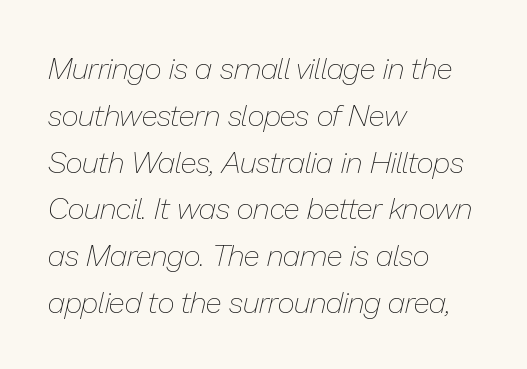
The strokes carry an ordinary text weight at most. How would I describe the line gaps? Plain and ordinary. How are the letters spaced? Ordinarily, with no added tracking. Letters rest on an invisible, unmarked baseline. Yep, that's italic — everything's leaning.
